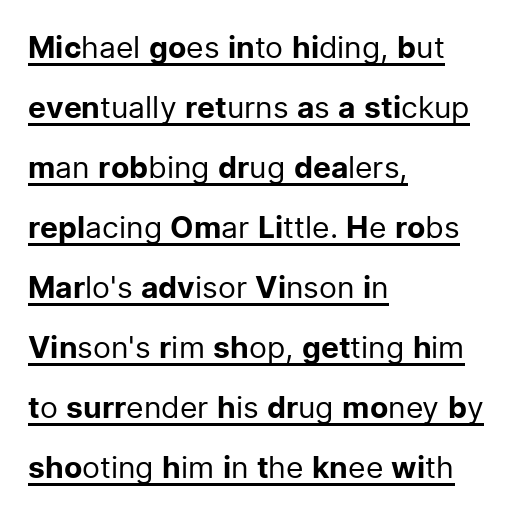
{"serif": "no", "italic": "no", "bold": "no", "weight": "regular", "width": "normal", "stroke_contrast": "low", "x_height": "medium", "monospaced": "no", "underline": "yes", "align": "left", "line_spacing": "loose", "line_spacing_ratio": 2.0, "letter_spacing": "normal", "letter_spacing_em": 0.0, "glyph_px": 30}
